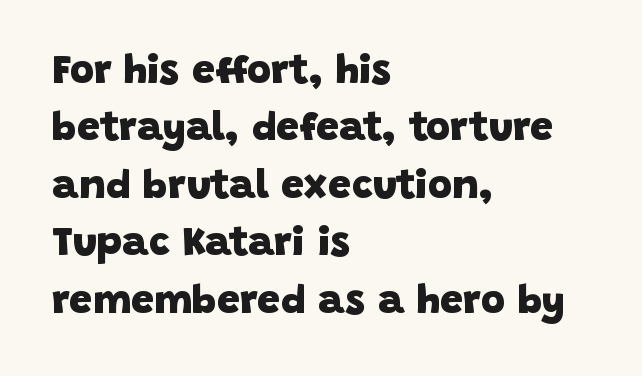
{"serif": "no", "bold": "yes", "weight": "heavy", "width": "normal", "stroke_contrast": "low", "x_height": "large", "monospaced": "no", "underline": "no", "align": "left", "line_spacing": "normal", "line_spacing_ratio": 1.4, "letter_spacing": "normal", "letter_spacing_em": 0.0, "glyph_px": 41}
